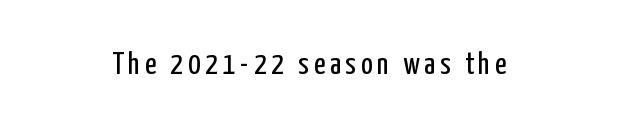
{"serif": "no", "italic": "no", "bold": "no", "weight": "regular", "width": "condensed", "stroke_contrast": "low", "x_height": "medium", "monospaced": "no", "underline": "no", "glyph_px": 31}
